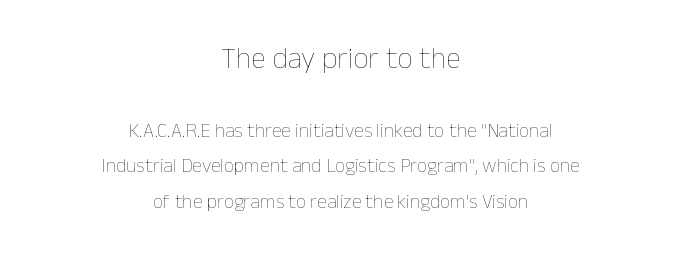
The image shows 30 px thin type, upright; set centered, line spacing 1.79x, normal letter spacing, not underlined; the first (top) block is 1.5x larger; low stroke contrast and a medium x-height.
